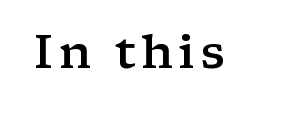
The image shows 46 px semibold, wide serif type, upright; set not underlined; low stroke contrast and a medium x-height.
